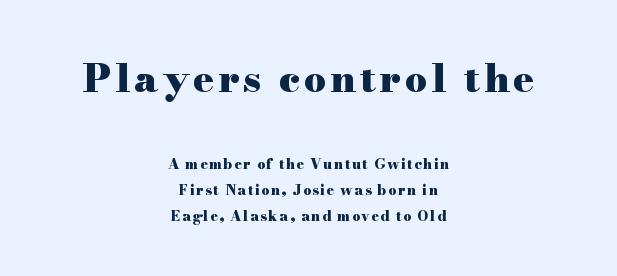
{"serif": "yes", "italic": "no", "bold": "yes", "weight": "heavy", "width": "wide", "stroke_contrast": "high", "x_height": "small", "monospaced": "no", "underline": "no", "align": "center", "line_spacing_ratio": 1.88, "larger_block": "first", "size_ratio": 2.79, "glyph_px": 39}
